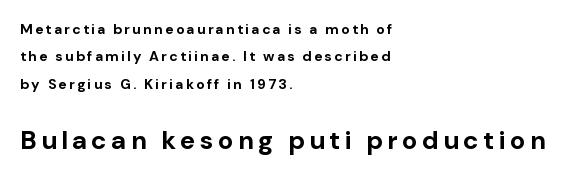
Q: Is the text bold? A: Yes.
Q: Is the text italic (slanted)? A: No, it is upright.
Q: Is the text underlined? A: No.
Q: How is the paragraph aligned? A: Left-aligned.
Q: Is the spacing between lines tight, normal or loose? A: Loose.
Q: Which block of text is set in a larger size, the first (top) or the second (bottom)? A: The second (bottom) one.
